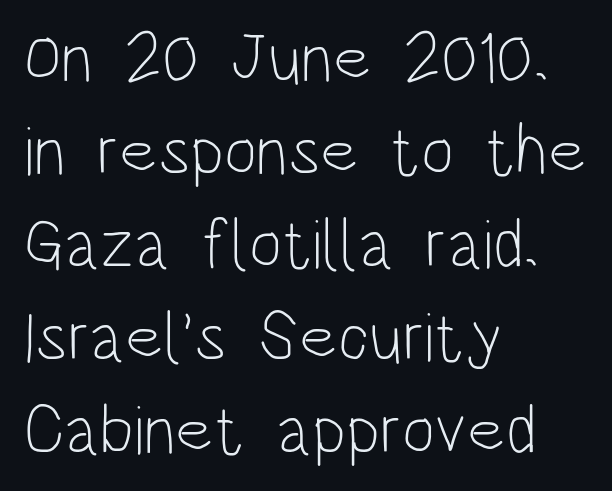
Rows of type keep a routine distance in the vertical direction. This reads as an unemphasized weight, regular at the heaviest. Grotesque or geometric, the face here clearly has no serifs. The setting favours the left margin, as ordinary paragraphs usually do. Rendered with straight, roman letterforms.
